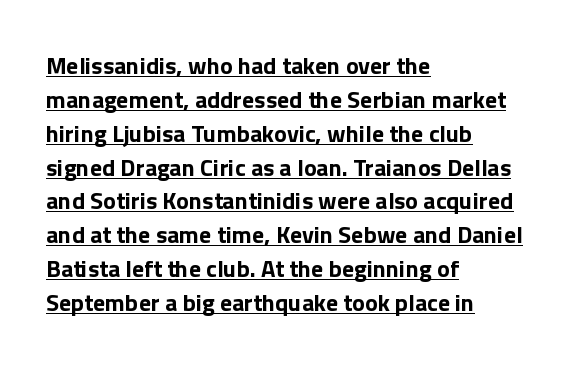
Q: Is the text bold? A: Yes.
Q: Is the text italic (slanted)? A: No, it is upright.
Q: Is the text underlined? A: Yes.
Q: How is the paragraph aligned? A: Left-aligned.
Q: Is the spacing between letters normal or unusually wide? A: Normal.
Q: Is the spacing between lines tight, normal or loose? A: Normal.
